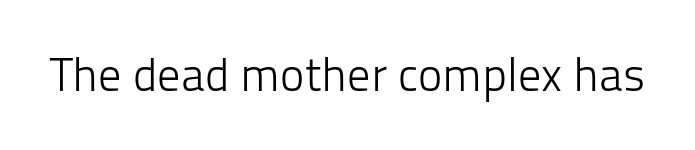
The letters advance in unequal steps, a hallmark of proportional type. Weight: regular or lighter. To sum up the face: it is a sans, with no serifs. Honestly, the letter spacing is just normal — you wouldn't notice it.
